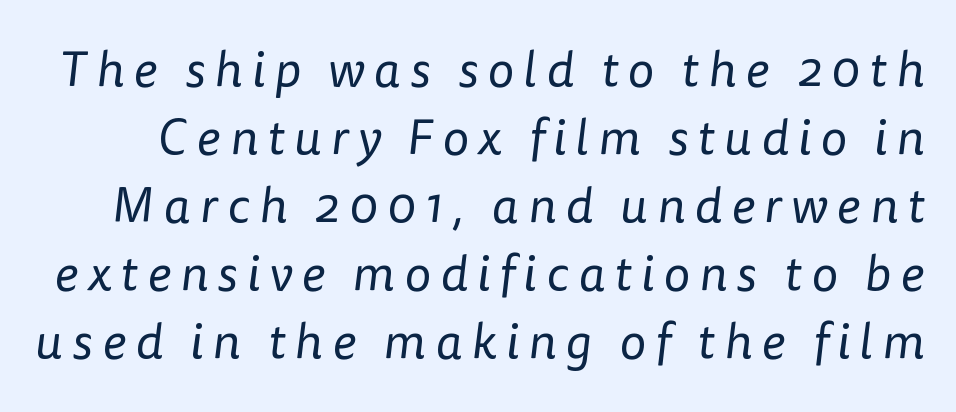
{"serif": "no", "bold": "no", "weight": "regular", "width": "normal", "stroke_contrast": "low", "x_height": "medium", "monospaced": "no", "underline": "no", "line_spacing": "normal", "line_spacing_ratio": 1.36, "glyph_px": 50}
